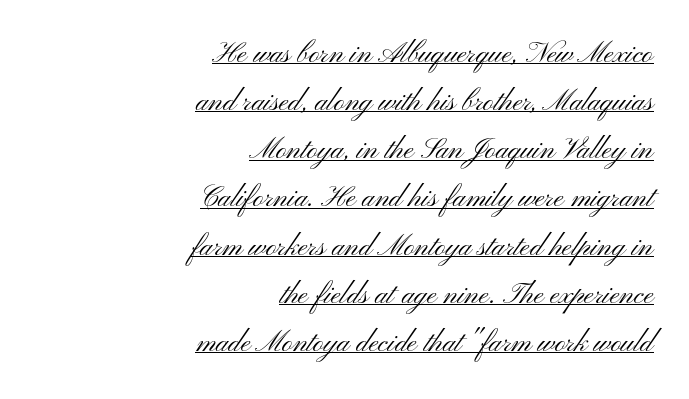
{"serif": "no", "bold": "no", "weight": "light", "width": "wide", "stroke_contrast": "medium", "x_height": "small", "monospaced": "no", "underline": "yes", "align": "right", "line_spacing": "normal", "line_spacing_ratio": 1.66, "letter_spacing": "normal", "letter_spacing_em": 0.0, "glyph_px": 29}
